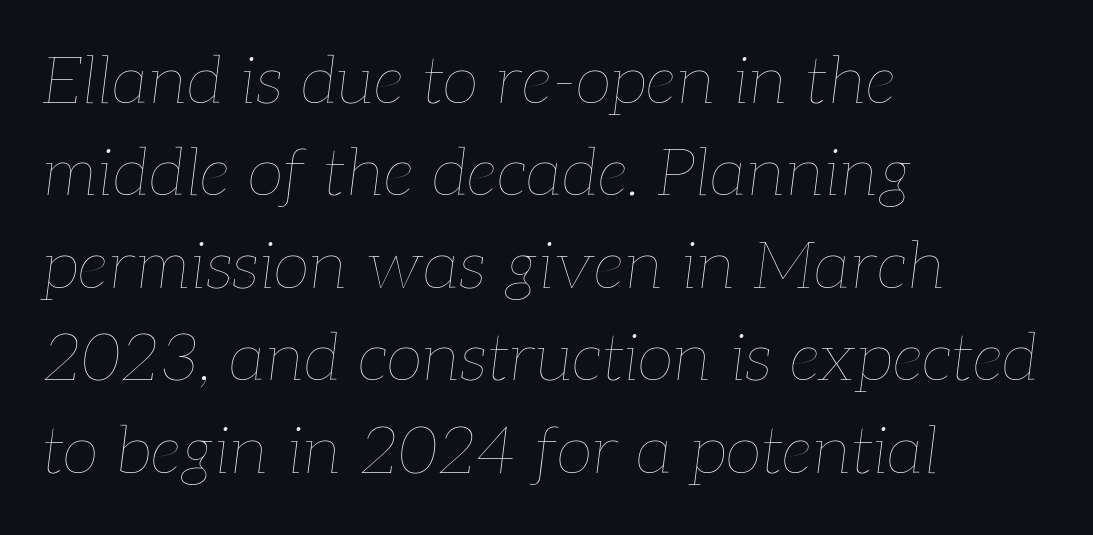
The strip under each line holds only bare page. The typeface has the unassuming heft of standard copy or less. Slanted lettering throughout. Left-aligned paragraph, ragged on the right. The letters sit at their default tracking, neither squeezed nor spread.
